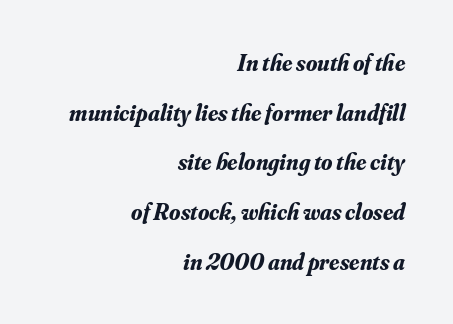
{"italic": "yes", "lean": "right", "slant_degrees": 16, "bold": "yes", "underline": "no", "align": "right", "line_spacing": "loose", "line_spacing_ratio": 2.16, "letter_spacing": "normal", "letter_spacing_em": 0.0, "glyph_px": 23}
